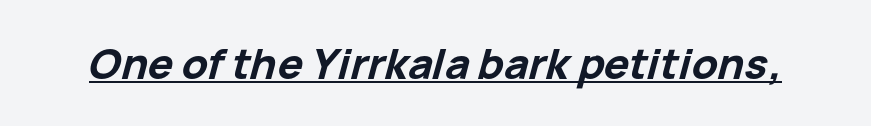
Has an underline been added? It has. Each glyph is drawn with heavy, bold strokes. Rendered with sloped, italic letterforms. Default kerning and tracking; the words read as compact shapes. Each letter keeps its own natural width here, so spacing adapts to shape.
